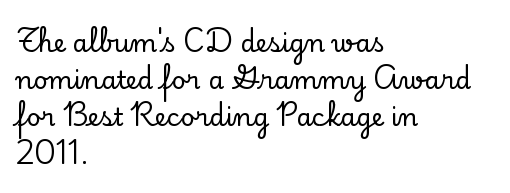
The image shows 25 px text type, upright; set left-aligned, normal line spacing (1.49x), normal letter spacing, not underlined.
